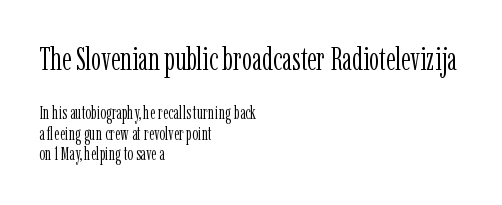
The image shows 32 px light, condensed serif type, upright; set left-aligned, tight line spacing (1.14x), normal letter spacing, not underlined; the first (top) block is 1.78x larger; low stroke contrast and a medium x-height.
